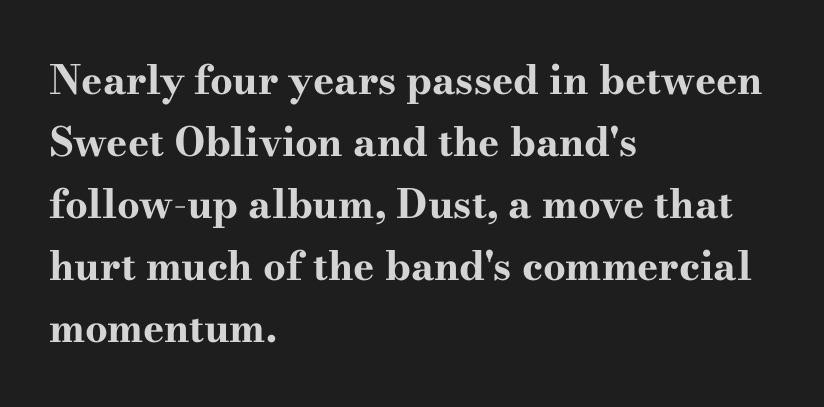
{"serif": "yes", "italic": "no", "bold": "yes", "weight": "bold", "width": "wide", "stroke_contrast": "high", "x_height": "small", "monospaced": "no", "underline": "no", "align": "left", "line_spacing": "normal", "line_spacing_ratio": 1.55, "letter_spacing": "normal", "letter_spacing_em": 0.0, "glyph_px": 40}
